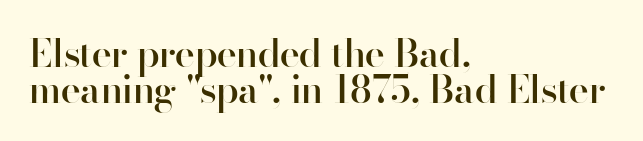
The image shows 38 px semibold sans-serif type, upright; set left-aligned, tight line spacing (0.95x), normal letter spacing, not underlined; high stroke contrast and a small x-height.
